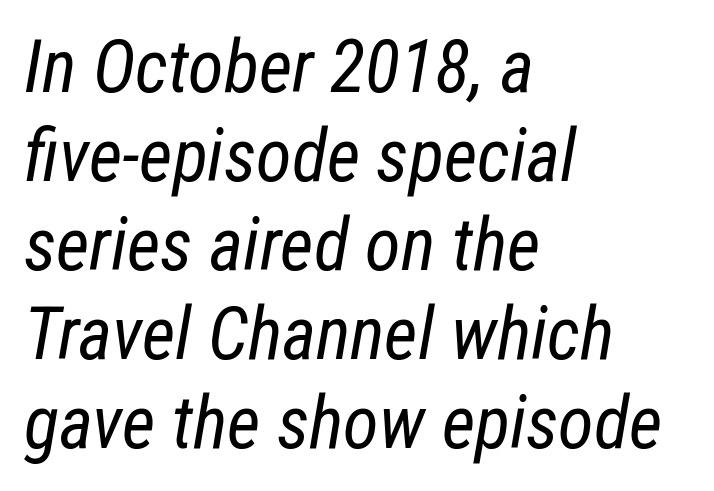
Look at the tracking — it's just the regular setting, nothing added. In CSS terms this would be text-align: left. Note the varied advance widths — an 'i' is clearly narrower than an 'm'. There's an unmistakable incline to the writing here.
